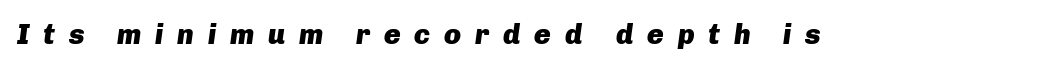
Would a proofreader flag this as italicized? Yes. There is plenty of visible air inserted between adjacent glyphs. The glyphs are unaccompanied by any horizontal stroke below them. Weight: bold. Note the varied advance widths — an 'i' is clearly narrower than an 'm'.
